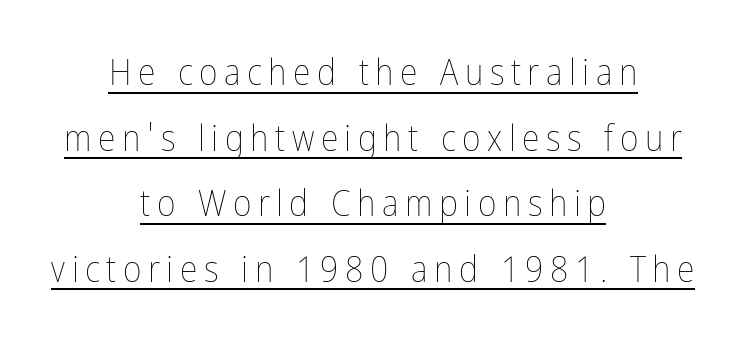
{"italic": "no", "bold": "no", "weight": "thin", "width": "condensed", "stroke_contrast": "low", "x_height": "medium", "monospaced": "no", "underline": "yes", "align": "center", "line_spacing_ratio": 1.82, "glyph_px": 36}
